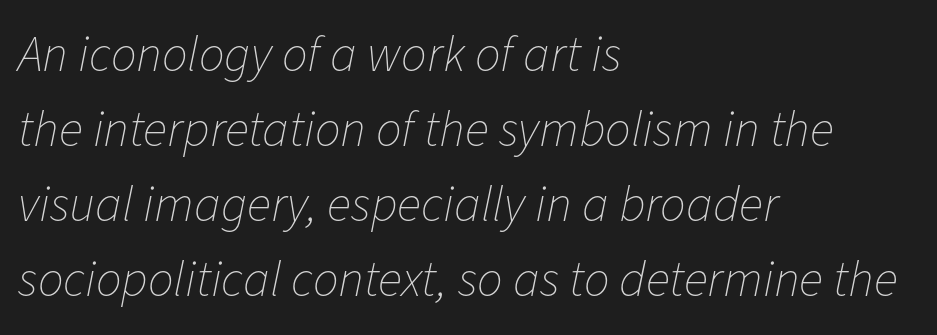
{"italic": "yes", "lean": "right", "slant_degrees": 11, "bold": "no", "weight": "thin", "width": "normal", "stroke_contrast": "low", "x_height": "medium", "monospaced": "no", "underline": "no", "align": "left", "line_spacing": "normal", "line_spacing_ratio": 1.47, "letter_spacing": "normal", "letter_spacing_em": 0.0, "glyph_px": 51}
